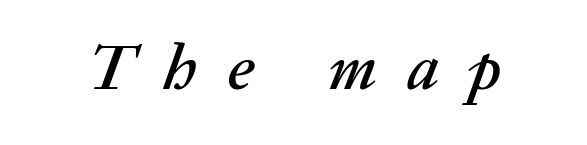
The image shows 64 px text type, italic (leaning right); set unusually wide letter spacing (+0.48 em), not underlined; medium stroke contrast and a medium x-height.
